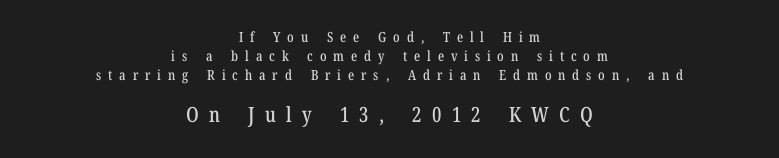
The lines are quadded center. Is there any slant? The stems are plumb. Character size in the trailing block exceeds that of the leading block. Words appear elongated and porous because spacing is wide. Whoever set this chose a conventional vertical rhythm. Unmarked baselines from the first word to the last.
